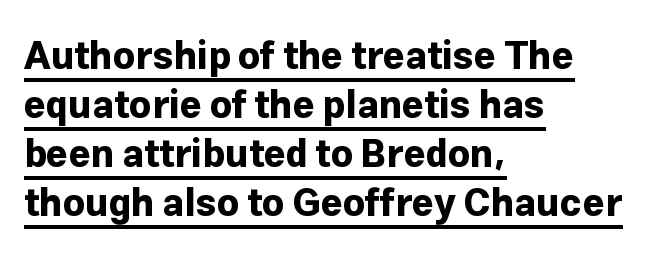
Q: Is the text bold? A: Yes.
Q: Is the text italic (slanted)? A: No, it is upright.
Q: Is the typeface a serif or a sans-serif typeface? A: Sans-serif.
Q: Is the text underlined? A: Yes.
Q: How is the paragraph aligned? A: Left-aligned.
Q: Is the spacing between letters normal or unusually wide? A: Normal.
Q: Is the spacing between lines tight, normal or loose? A: Normal.
Q: Width (condensed, normal, or wide)? A: Normal.
Q: Stroke contrast? A: Low.
Q: x-height? A: Medium.
Q: Monospaced? A: No.
